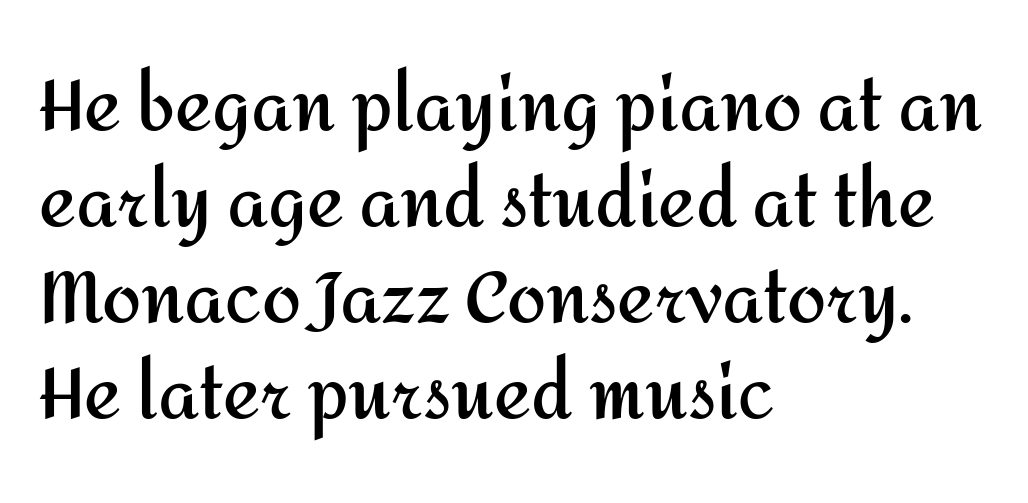
Lines of text with bare space underneath. These lines sit exactly where default settings would place them. There is no visible air inserted between adjacent glyphs. Short and long lines alike share a common starting point at left. The typography opts for an upright posture over an oblique one. Does the weight exceed regular? Yes, all the way to bold.
